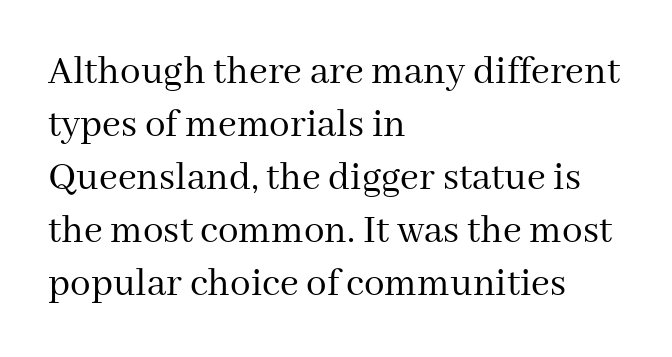
{"serif": "yes", "italic": "no", "bold": "no", "weight": "regular", "width": "normal", "stroke_contrast": "medium", "x_height": "medium", "monospaced": "no", "underline": "no", "align": "left", "line_spacing": "normal", "line_spacing_ratio": 1.29, "letter_spacing": "normal", "letter_spacing_em": 0.0, "glyph_px": 41}
